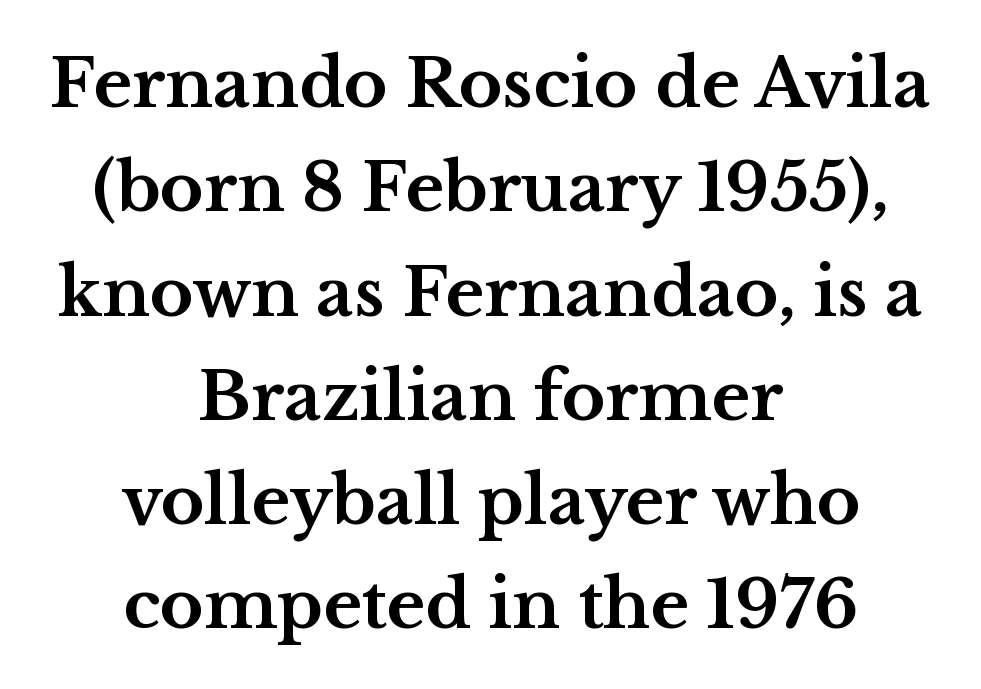
The image shows 66 px bold, wide serif type, upright; set centered, normal line spacing (1.58x), normal letter spacing, not underlined; medium stroke contrast and a medium x-height.
